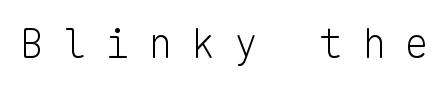
Q: Is the text bold? A: No.
Q: Is the text italic (slanted)? A: No, it is upright.
Q: Is the typeface a serif or a sans-serif typeface? A: Sans-serif.
Q: Is the text underlined? A: No.
Q: Is the spacing between letters normal or unusually wide? A: Unusually wide.
Q: Width (condensed, normal, or wide)? A: Normal.
Q: Stroke contrast? A: Low.
Q: x-height? A: Medium.
Q: Monospaced? A: Yes.
